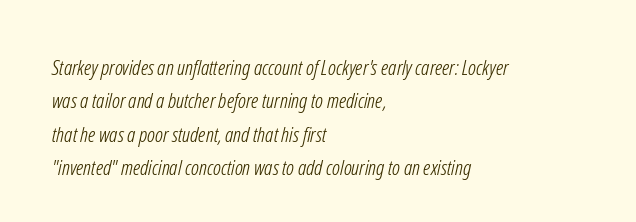
{"bold": "no", "underline": "no", "align": "left", "line_spacing": "normal", "line_spacing_ratio": 1.59, "letter_spacing": "normal", "letter_spacing_em": 0.0, "glyph_px": 21}
